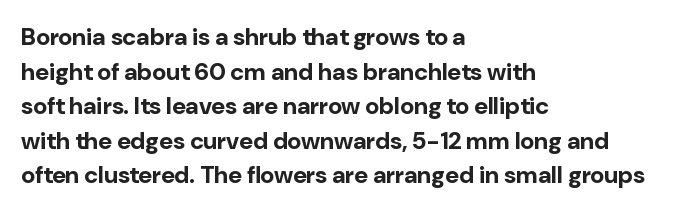
{"italic": "no", "bold": "yes", "underline": "no", "align": "left", "line_spacing": "normal", "line_spacing_ratio": 1.44, "letter_spacing": "normal", "letter_spacing_em": 0.0, "glyph_px": 24}
